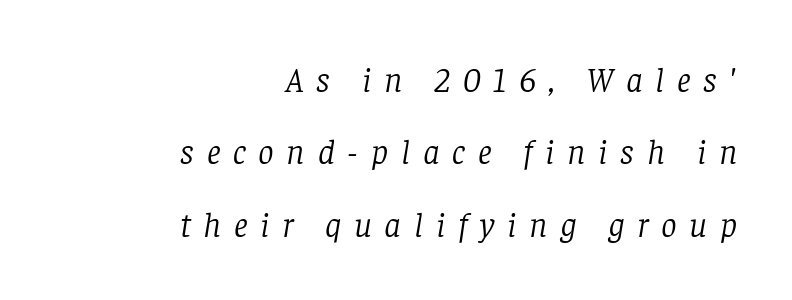
The image shows 35 px light serif type, italic (leaning right); set right-aligned, loose line spacing (2.07x), unusually wide letter spacing (+0.36 em), not underlined; low stroke contrast and a large x-height.
